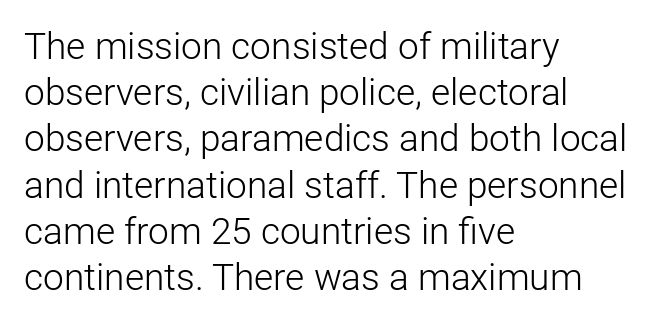
{"serif": "no", "italic": "no", "bold": "no", "weight": "light", "width": "normal", "stroke_contrast": "low", "x_height": "medium", "monospaced": "no", "underline": "no", "align": "left", "line_spacing": "normal", "line_spacing_ratio": 1.25, "letter_spacing": "normal", "letter_spacing_em": 0.0, "glyph_px": 37}
